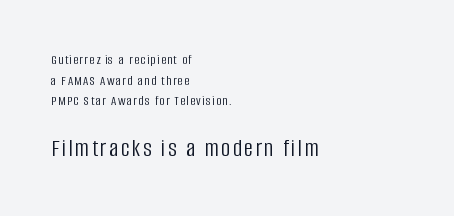
The image shows 25 px text type, upright; set left-aligned, normal line spacing (1.48x), not underlined; the second (bottom) block is 1.79x larger.
